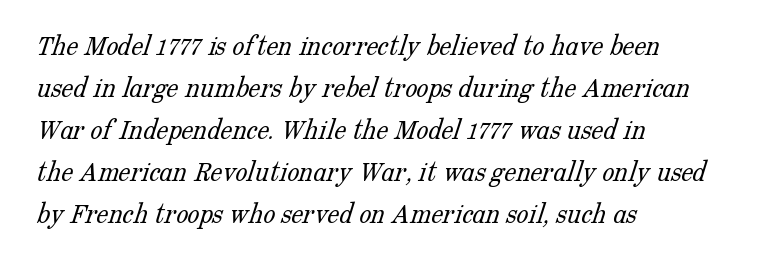
The image shows 30 px light serif type; set left-aligned, normal line spacing (1.4x), normal letter spacing, not underlined; low stroke contrast and a medium x-height.
